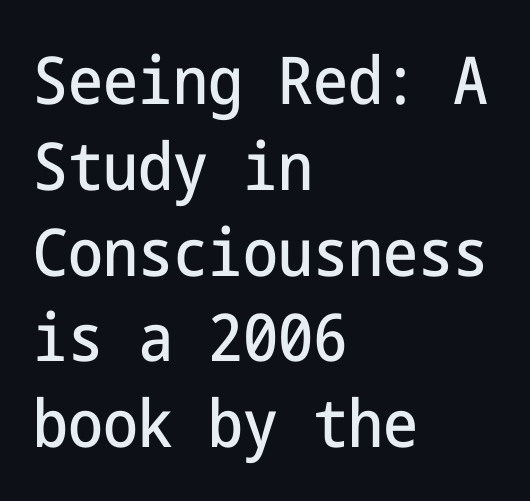
{"serif": "no", "italic": "no", "width": "condensed", "stroke_contrast": "low", "x_height": "medium", "underline": "no", "align": "left", "line_spacing": "normal", "line_spacing_ratio": 1.3, "letter_spacing": "normal", "letter_spacing_em": 0.0, "glyph_px": 66}
